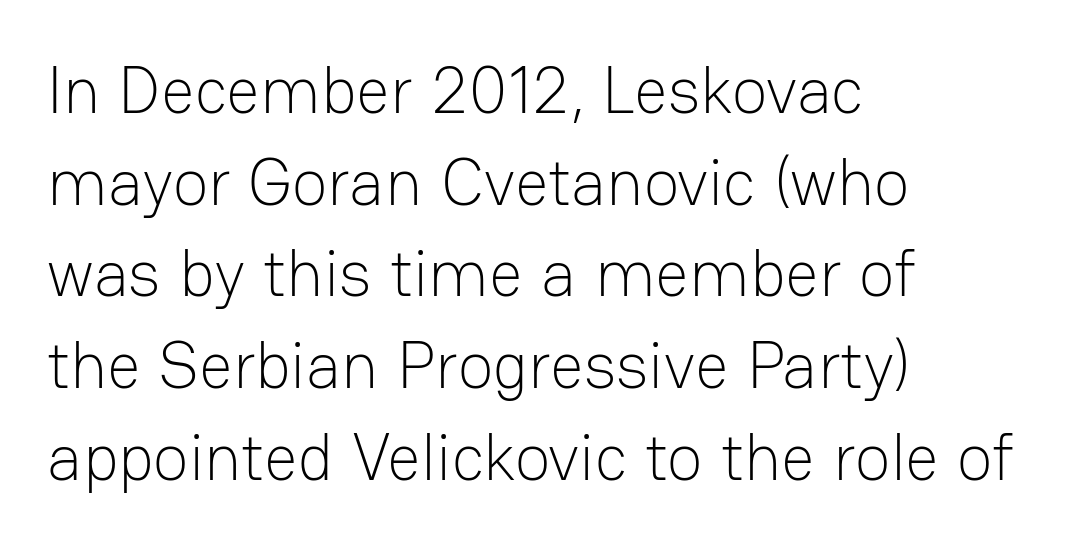
Q: Is the text bold? A: No.
Q: Is the text italic (slanted)? A: No, it is upright.
Q: Is the typeface a serif or a sans-serif typeface? A: Sans-serif.
Q: Is the text underlined? A: No.
Q: How is the paragraph aligned? A: Left-aligned.
Q: Is the spacing between letters normal or unusually wide? A: Normal.
Q: Is the spacing between lines tight, normal or loose? A: Normal.
Q: Width (condensed, normal, or wide)? A: Normal.
Q: Stroke contrast? A: Low.
Q: x-height? A: Medium.
Q: Monospaced? A: No.
